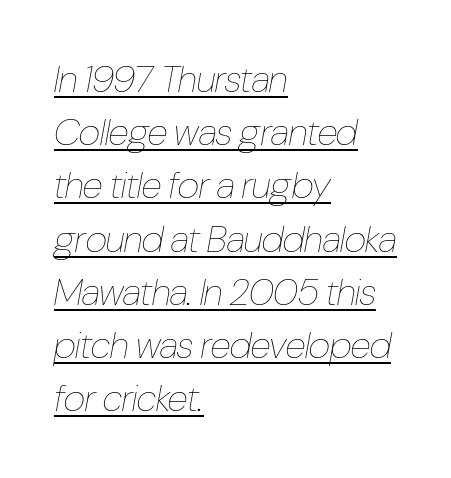
{"italic": "yes", "lean": "right", "slant_degrees": 10, "bold": "no", "weight": "thin", "width": "condensed", "stroke_contrast": "low", "x_height": "medium", "monospaced": "no", "underline": "yes", "align": "left", "line_spacing": "normal", "line_spacing_ratio": 1.4, "letter_spacing": "normal", "letter_spacing_em": 0.0, "glyph_px": 38}
